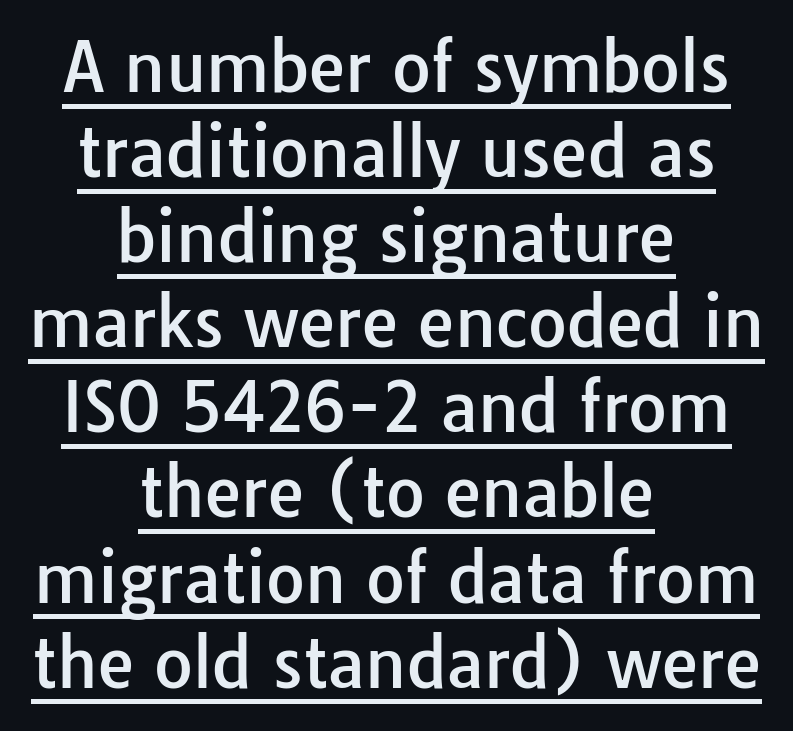
The image shows 67 px sans-serif type, upright; set centered, normal line spacing (1.27x), normal letter spacing, underlined; low stroke contrast and a medium x-height.
